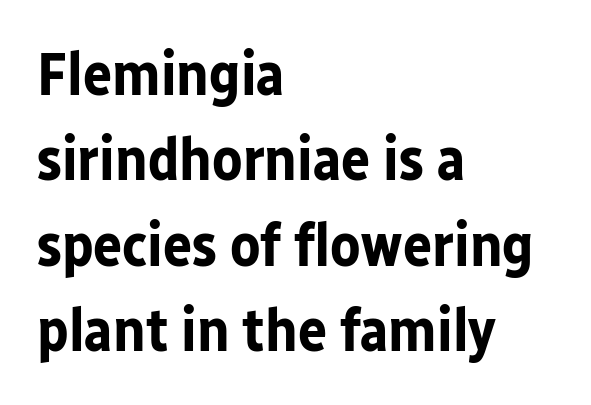
Interline gaps are of average width in this sample. The face used here is proportionally spaced, like ordinary book or web type. Stroke terminals: plain, sans-serif. A typesetter would mark this as roman, not italic. Unmarked baselines from the first word to the last.
